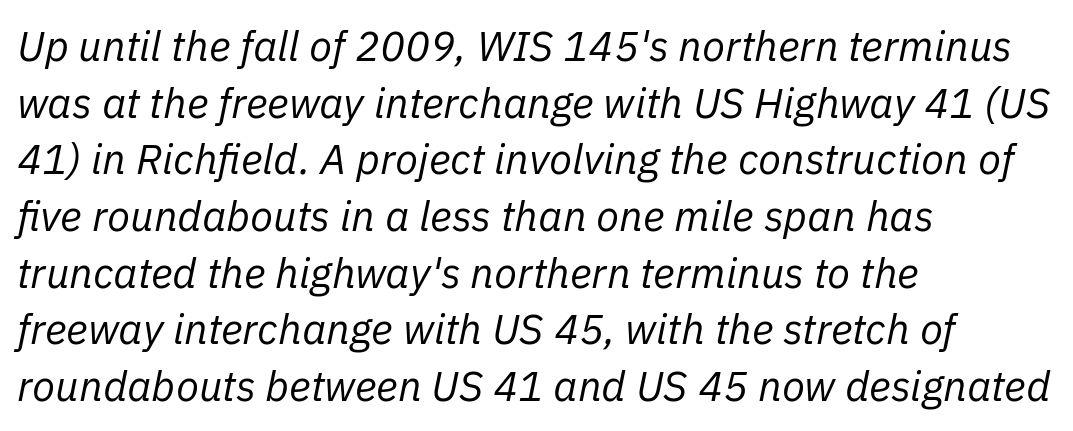
Q: Is the text bold? A: No.
Q: Is the text italic (slanted)? A: Yes, it leans right by about 11 degrees.
Q: Is the text underlined? A: No.
Q: How is the paragraph aligned? A: Left-aligned.
Q: Is the spacing between letters normal or unusually wide? A: Normal.
Q: Is the spacing between lines tight, normal or loose? A: Normal.
Q: Width (condensed, normal, or wide)? A: Normal.
Q: Stroke contrast? A: Low.
Q: x-height? A: Medium.
Q: Monospaced? A: No.
